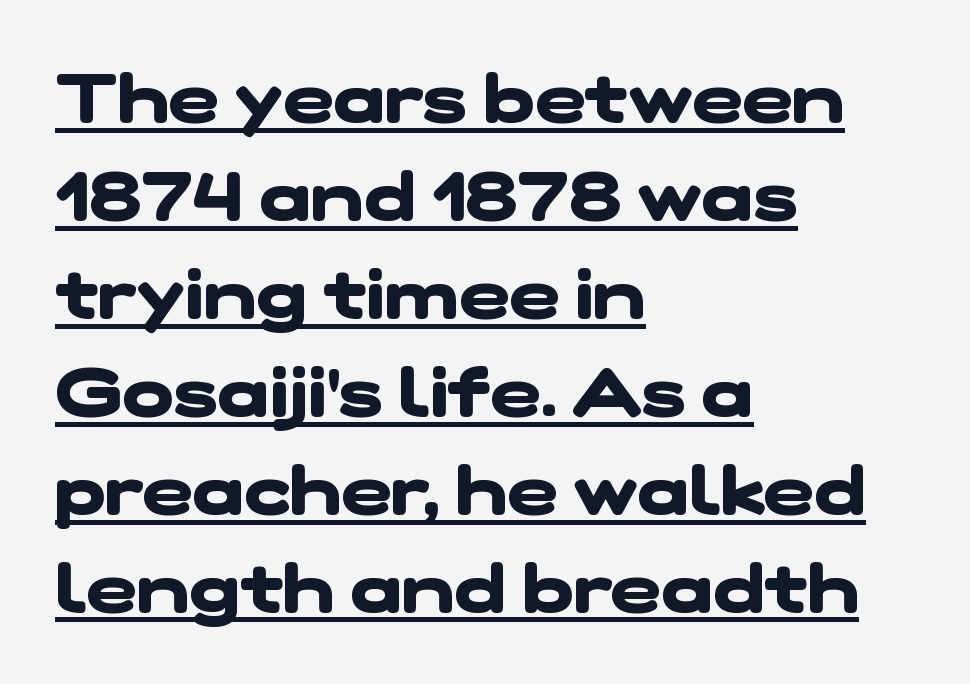
The image shows 68 px heavy, wide sans-serif type; set left-aligned, normal line spacing (1.44x), normal letter spacing, underlined; low stroke contrast and a medium x-height.
